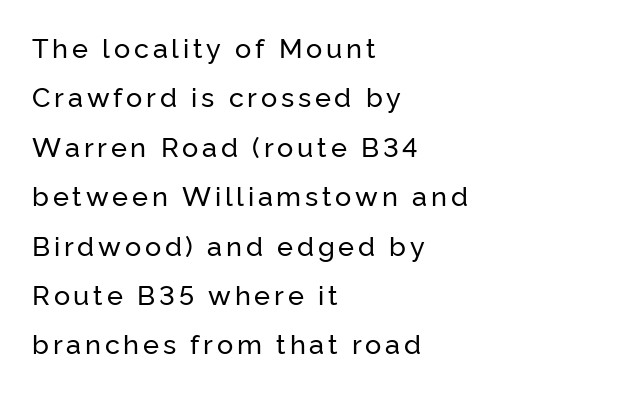
Q: Is the text italic (slanted)? A: No, it is upright.
Q: Is the text underlined? A: No.
Q: How is the paragraph aligned? A: Left-aligned.
